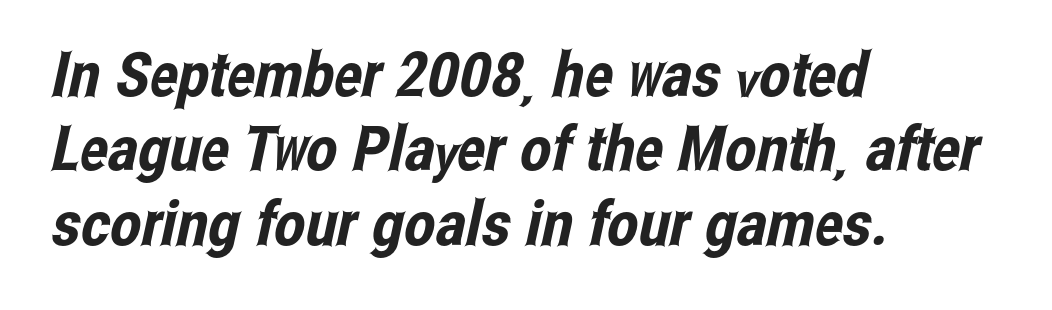
The letterforms sit shoulder to shoulder at normal distance. Letterform terminals end flat and unadorned throughout the passage. The letters advance in unequal steps, a hallmark of proportional type. The specimen omits any rule beneath the text block's lines. This sample is left-justified, so line endings fall wherever the words run out.
